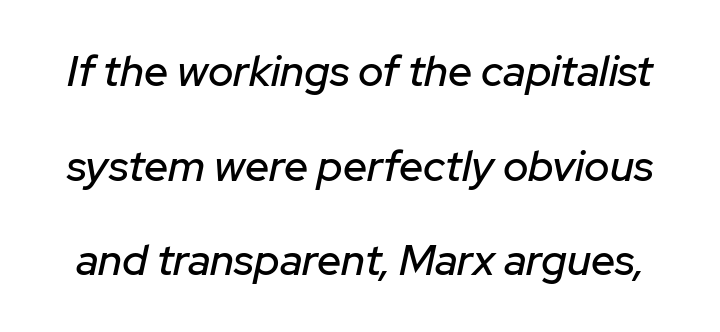
Q: Is the text italic (slanted)? A: Yes, it leans right by about 12 degrees.
Q: Is the text underlined? A: No.
Q: Is the spacing between letters normal or unusually wide? A: Normal.
Q: Is the spacing between lines tight, normal or loose? A: Loose.
Q: Width (condensed, normal, or wide)? A: Normal.
Q: Stroke contrast? A: Low.
Q: x-height? A: Medium.
Q: Monospaced? A: No.
